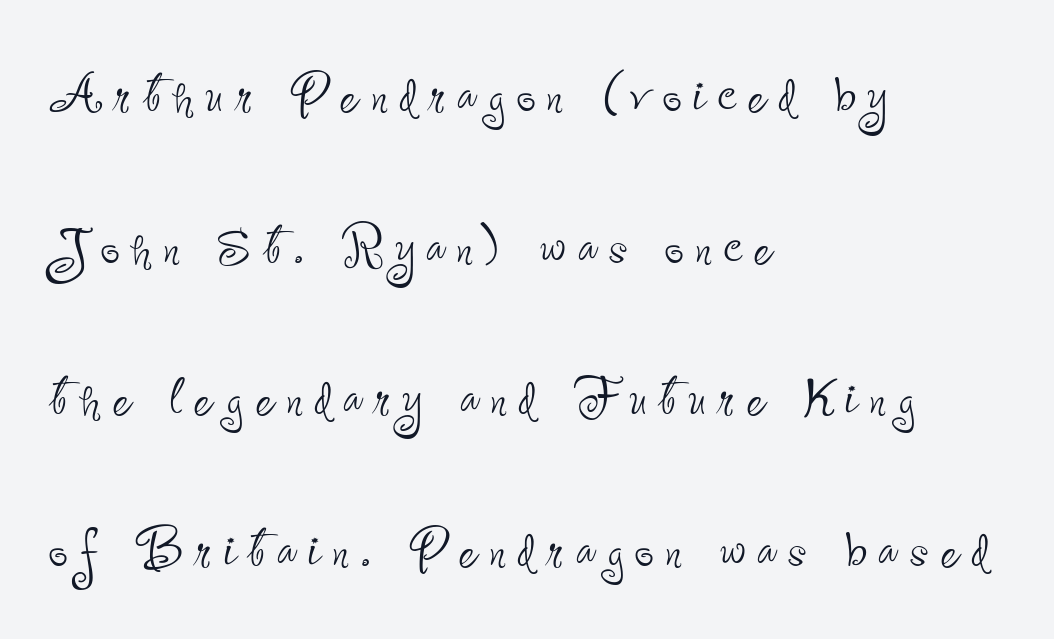
Q: Is the text bold? A: No.
Q: Is the text italic (slanted)? A: Yes.
Q: Is the typeface a serif or a sans-serif typeface? A: Sans-serif.
Q: Is the text underlined? A: No.
Q: How is the paragraph aligned? A: Left-aligned.
Q: Is the spacing between lines tight, normal or loose? A: Loose.
Q: Width (condensed, normal, or wide)? A: Condensed.
Q: Stroke contrast? A: Low.
Q: x-height? A: Small.
Q: Monospaced? A: No.
